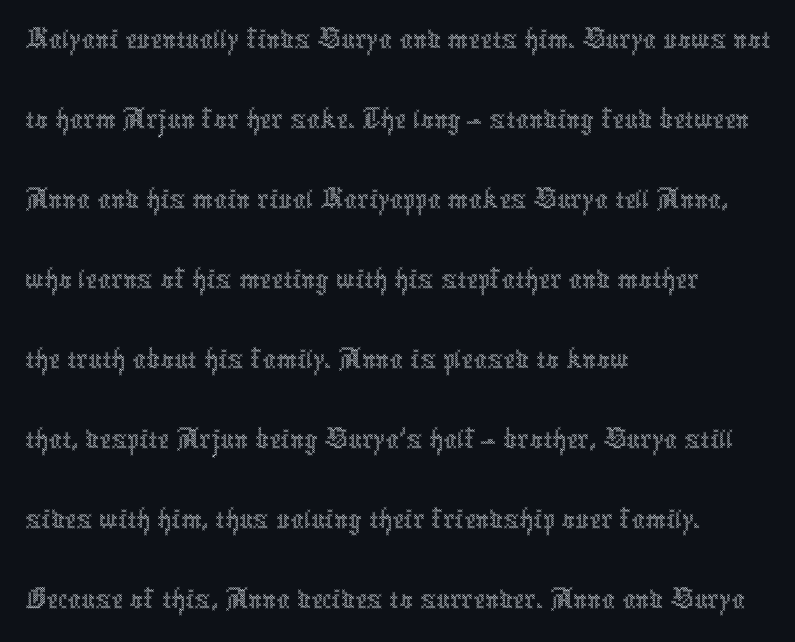
The letters look calm and open, with moderate or lighter stems. Only glyphs here, with clear space below each row. Note the varied advance widths — an 'i' is clearly narrower than an 'm'. The setting favours the left margin, as ordinary paragraphs usually do. The letters stand straight up with perfectly vertical stems. You could call the tracking neutral — neither tight nor loose.
